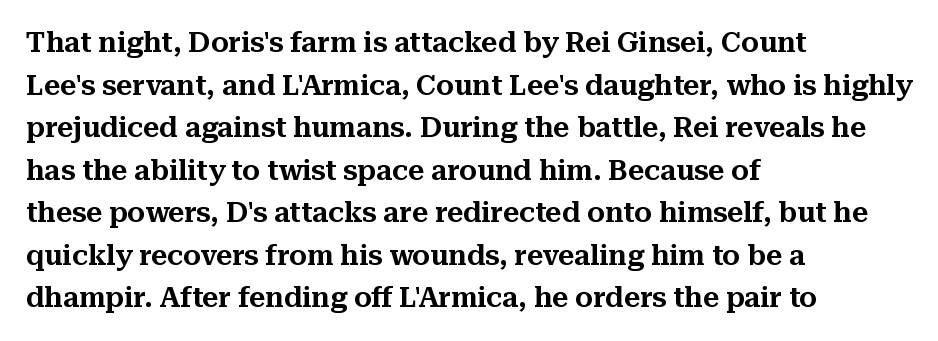
The line texture is even and compact thanks to regular tracking. The rows are spaced the way most documents space them. This rendering uses left alignment, leaving the right contour irregular. Unmarked baselines from the first word to the last. Italic: no, the glyphs are upright roman.
